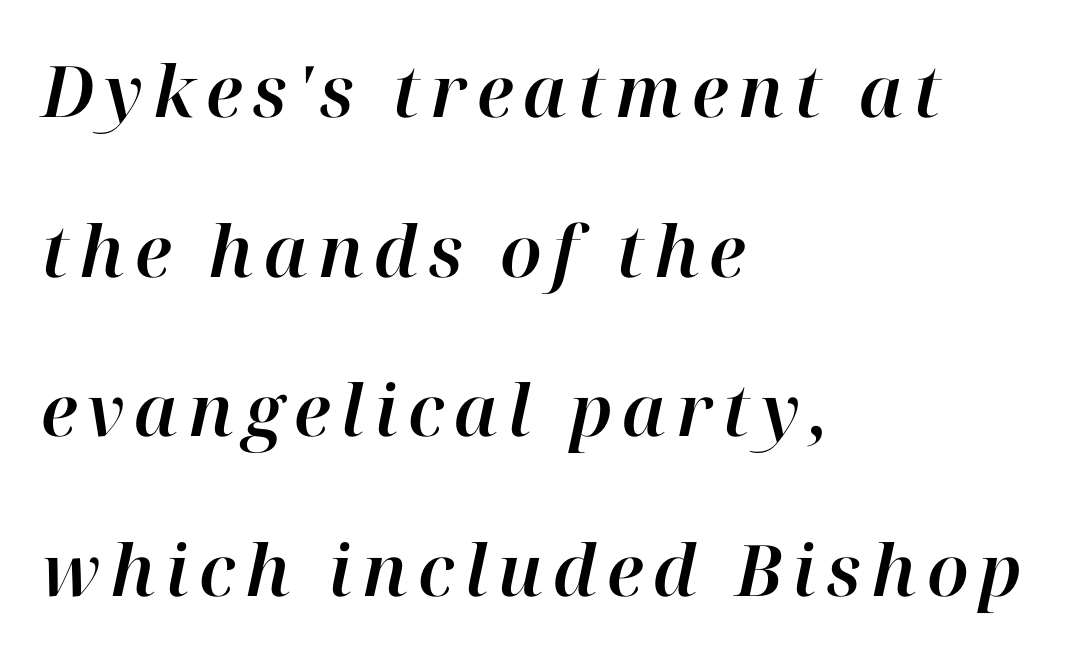
Q: Is the text italic (slanted)? A: Yes, it leans right by about 12 degrees.
Q: Is the text underlined? A: No.
Q: How is the paragraph aligned? A: Left-aligned.
Q: Is the spacing between lines tight, normal or loose? A: Loose.
Q: Width (condensed, normal, or wide)? A: Normal.
Q: Stroke contrast? A: High.
Q: x-height? A: Medium.
Q: Monospaced? A: No.
